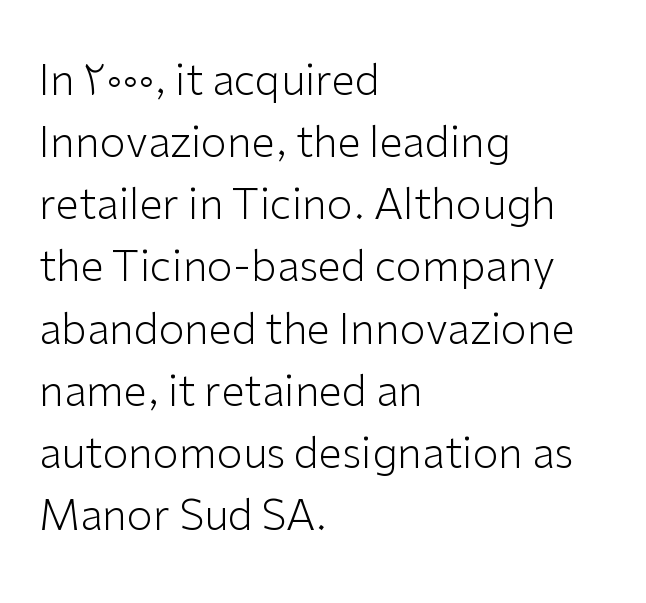
Q: Is the text bold? A: No.
Q: Is the text italic (slanted)? A: No, it is upright.
Q: Is the typeface a serif or a sans-serif typeface? A: Sans-serif.
Q: Is the text underlined? A: No.
Q: How is the paragraph aligned? A: Left-aligned.
Q: Is the spacing between letters normal or unusually wide? A: Normal.
Q: Is the spacing between lines tight, normal or loose? A: Normal.
Q: Width (condensed, normal, or wide)? A: Normal.
Q: Stroke contrast? A: Low.
Q: x-height? A: Medium.
Q: Monospaced? A: No.
